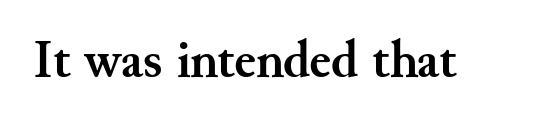
{"serif": "yes", "italic": "no", "bold": "yes", "weight": "semibold", "width": "normal", "stroke_contrast": "medium", "x_height": "small", "monospaced": "no", "underline": "no", "letter_spacing": "normal", "letter_spacing_em": 0.0, "glyph_px": 53}
